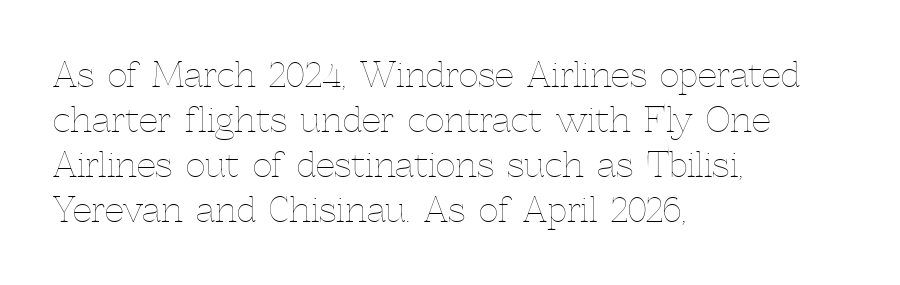
{"italic": "no", "bold": "no", "weight": "thin", "width": "normal", "x_height": "medium", "monospaced": "no", "underline": "no", "align": "left", "line_spacing": "normal", "line_spacing_ratio": 1.32, "letter_spacing": "normal", "letter_spacing_em": 0.0, "glyph_px": 34}
